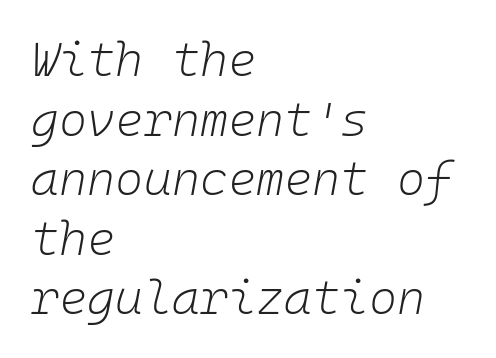
{"italic": "yes", "lean": "right", "slant_degrees": 10, "bold": "no", "weight": "light", "width": "normal", "stroke_contrast": "low", "x_height": "medium", "monospaced": "yes", "underline": "no", "align": "left", "line_spacing_ratio": 1.24, "letter_spacing": "normal", "letter_spacing_em": 0.0, "glyph_px": 48}
